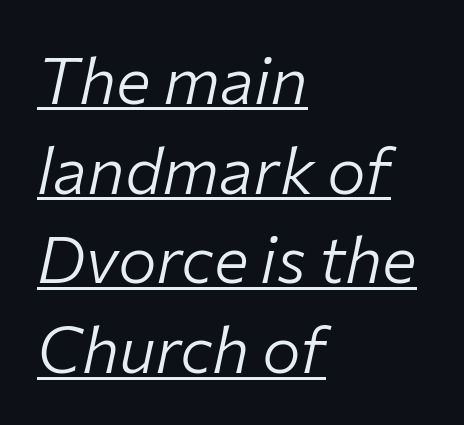
The image shows 65 px light type, italic (leaning right); set left-aligned, normal line spacing (1.38x), normal letter spacing, underlined; low stroke contrast and a medium x-height.
